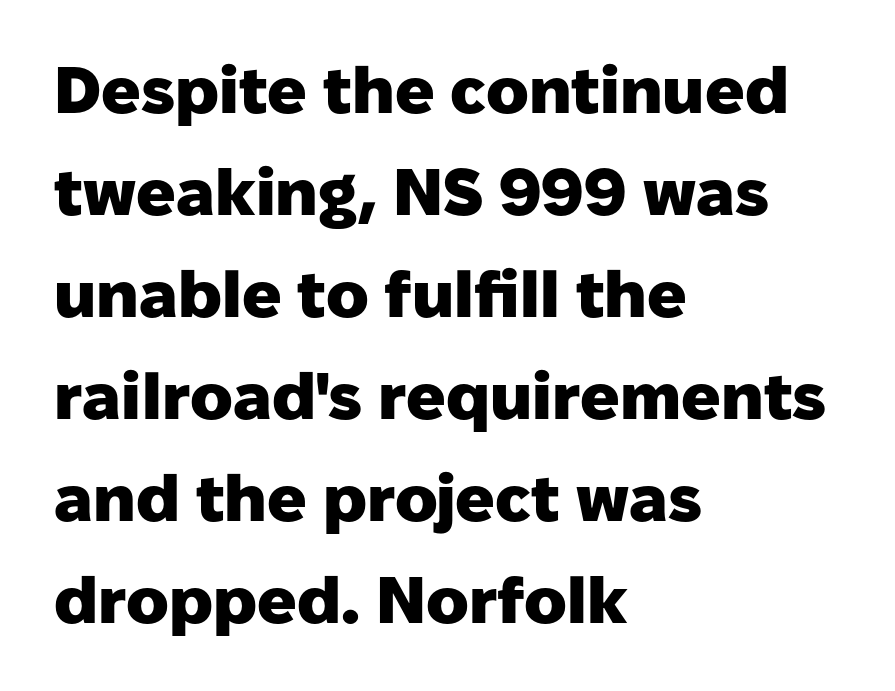
{"serif": "no", "italic": "no", "bold": "yes", "weight": "heavy", "width": "normal", "stroke_contrast": "low", "x_height": "medium", "monospaced": "no", "underline": "no", "align": "left", "line_spacing": "normal", "line_spacing_ratio": 1.57, "letter_spacing": "normal", "letter_spacing_em": 0.0, "glyph_px": 65}
